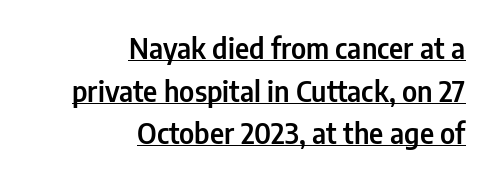
Q: Is the text italic (slanted)? A: No, it is upright.
Q: Is the typeface a serif or a sans-serif typeface? A: Sans-serif.
Q: Is the text underlined? A: Yes.
Q: How is the paragraph aligned? A: Right-aligned.
Q: Is the spacing between letters normal or unusually wide? A: Normal.
Q: Is the spacing between lines tight, normal or loose? A: Normal.
Q: Width (condensed, normal, or wide)? A: Condensed.
Q: Stroke contrast? A: Low.
Q: x-height? A: Medium.
Q: Monospaced? A: No.
